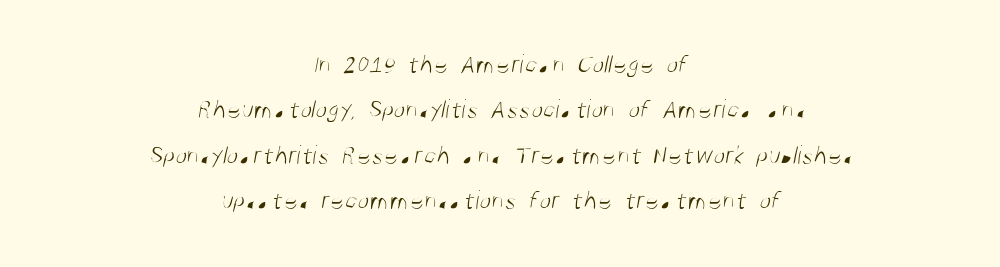
The image shows 27 px text type; set centered, normal line spacing (1.68x), normal letter spacing, not underlined.
